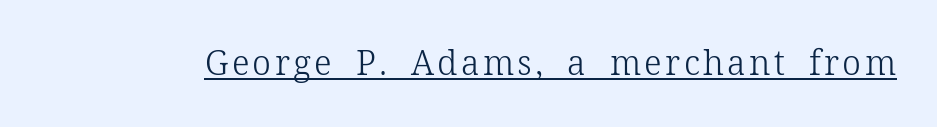
{"serif": "yes", "italic": "no", "bold": "no", "weight": "light", "width": "normal", "stroke_contrast": "low", "x_height": "medium", "monospaced": "no", "underline": "yes", "glyph_px": 34}
